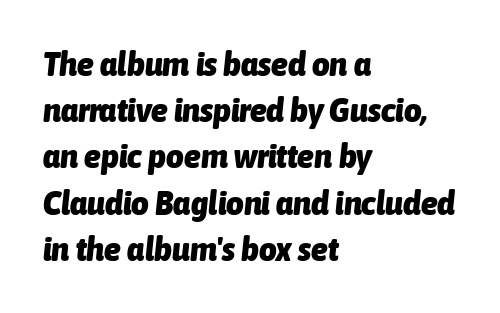
{"italic": "yes", "lean": "right", "slant_degrees": 6, "bold": "yes", "weight": "heavy", "width": "condensed", "stroke_contrast": "low", "x_height": "medium", "monospaced": "no", "underline": "no", "align": "left", "line_spacing": "normal", "line_spacing_ratio": 1.36, "letter_spacing": "normal", "letter_spacing_em": 0.0, "glyph_px": 34}
